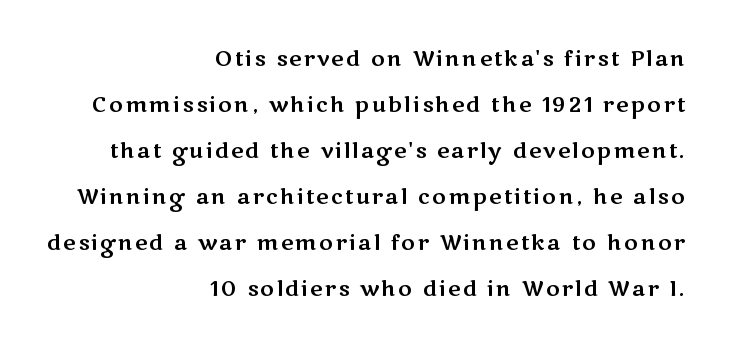
Words float on clear page, feet unadorned. Casual observation: everything's shoved over to the right. The space between consecutive lines is lavish. Posture: vertical.
